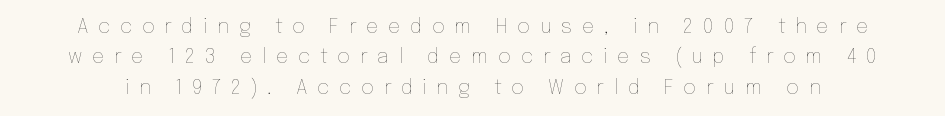
Posture: upright roman. Beneath every word, the page is bare. The space between consecutive lines is moderate. Letters have the restrained weight of plain body copy at most. The gaps between neighbouring characters are conspicuously large.
